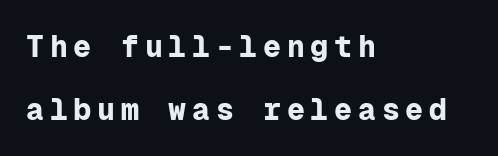
Q: Is the text bold? A: Yes.
Q: Is the text italic (slanted)? A: No, it is upright.
Q: Is the typeface a serif or a sans-serif typeface? A: Sans-serif.
Q: Is the text underlined? A: No.
Q: How is the paragraph aligned? A: Left-aligned.
Q: Is the spacing between lines tight, normal or loose? A: Loose.
Q: Width (condensed, normal, or wide)? A: Normal.
Q: Stroke contrast? A: Low.
Q: x-height? A: Medium.
Q: Monospaced? A: Yes.
